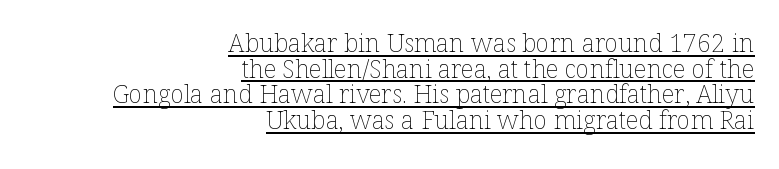
{"italic": "no", "bold": "no", "underline": "yes", "align": "right", "line_spacing": "tight", "line_spacing_ratio": 1.03, "letter_spacing": "normal", "letter_spacing_em": 0.0, "glyph_px": 25}
